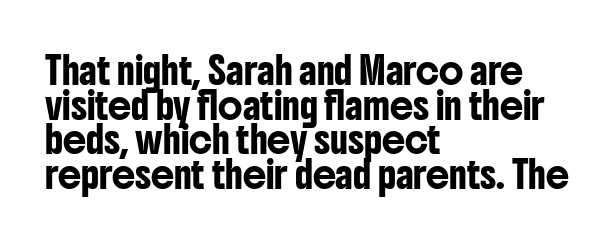
The image shows 26 px text type, upright; set left-aligned, normal line spacing (1.33x), normal letter spacing, not underlined.
